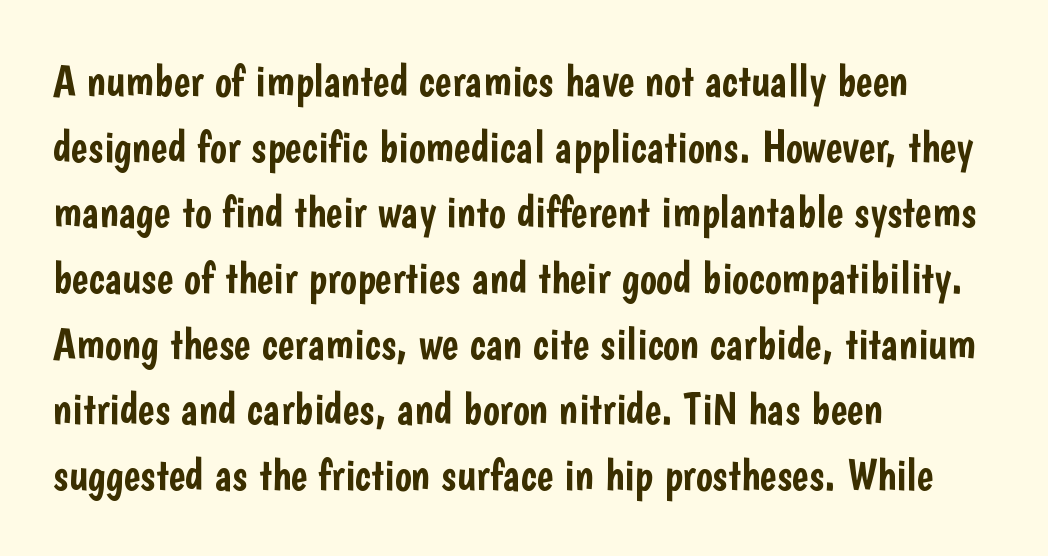
{"serif": "no", "italic": "no", "width": "condensed", "stroke_contrast": "low", "x_height": "medium", "monospaced": "no", "underline": "no", "align": "left", "line_spacing": "normal", "line_spacing_ratio": 1.46, "letter_spacing": "normal", "letter_spacing_em": 0.0, "glyph_px": 45}
